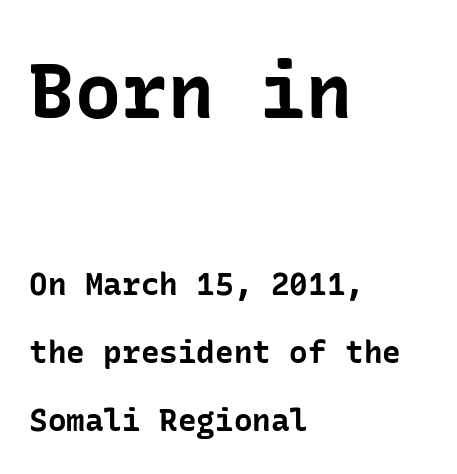
{"serif": "no", "italic": "no", "bold": "yes", "weight": "bold", "width": "normal", "stroke_contrast": "low", "x_height": "medium", "underline": "no", "align": "left", "line_spacing": "loose", "line_spacing_ratio": 2.19, "letter_spacing": "normal", "letter_spacing_em": 0.0, "larger_block": "first", "size_ratio": 2.48, "glyph_px": 77}
